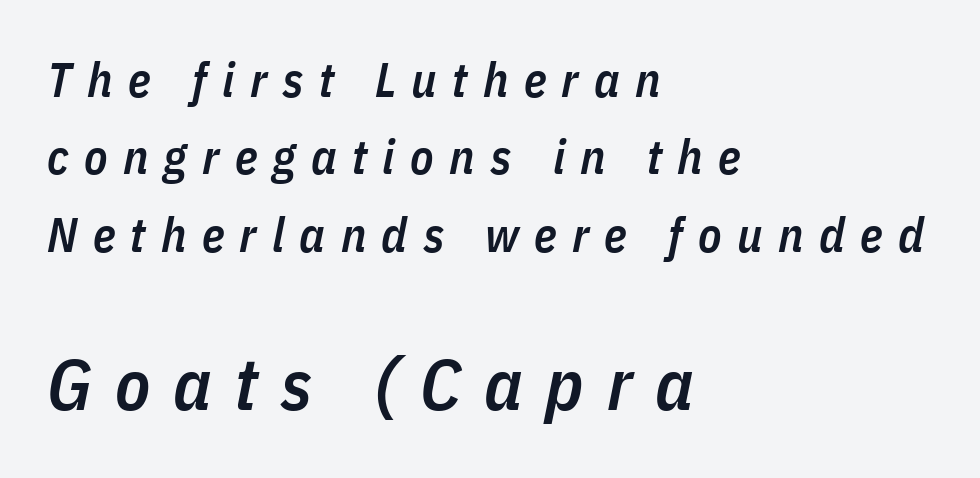
The image shows 72 px semibold, condensed type, italic (leaning right); set left-aligned, normal line spacing (1.61x), unusually wide letter spacing (+0.32 em), not underlined; the second (bottom) block is 1.5x larger; low stroke contrast and a medium x-height.
